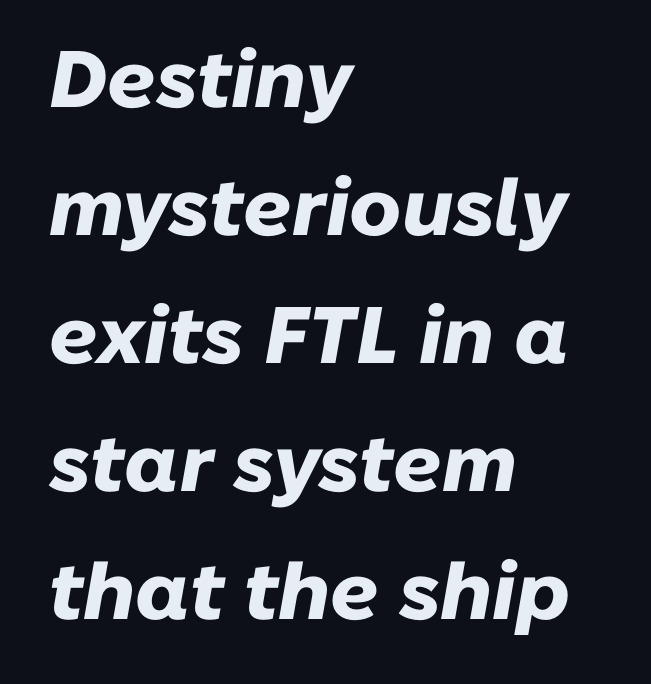
Look at the stroke-to-counter ratio: heavy, a bold. Standard letterfit; no display-style spreading of the glyphs. Notice how descenders clear the ascenders below comfortably — that's standard leading. The rendering uses natural spacing where letterforms have individual widths. Decoration check: the copy has no underline. Quick note: italic.
